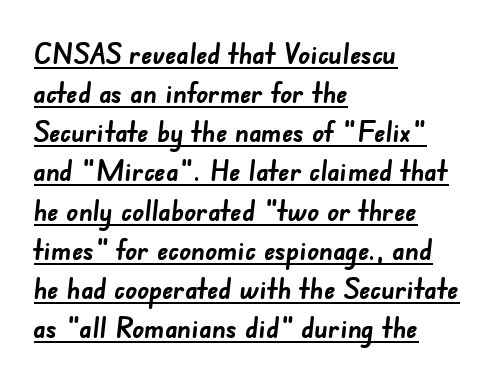
Stroke terminals: plain, sans-serif. Typographic density is high because the face is bold. Each word holds together tightly as a unit, with standard inter-letter gaps. Is this a fixed-width face? No — the glyphs have proportional, varying widths.
